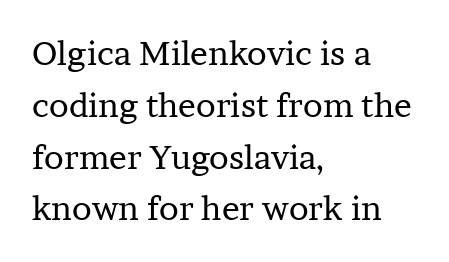
{"serif": "yes", "italic": "no", "bold": "no", "weight": "regular", "width": "normal", "stroke_contrast": "low", "x_height": "medium", "monospaced": "no", "underline": "no", "align": "left", "line_spacing": "normal", "line_spacing_ratio": 1.57, "letter_spacing": "normal", "letter_spacing_em": 0.0, "glyph_px": 33}
